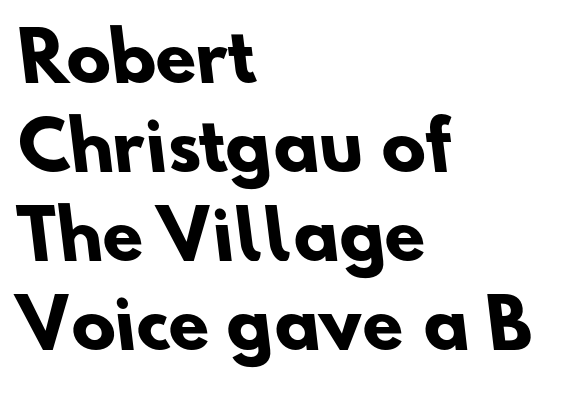
The image shows 66 px heavy sans-serif type; set left-aligned, normal line spacing (1.35x), normal letter spacing, not underlined; low stroke contrast and a small x-height.
